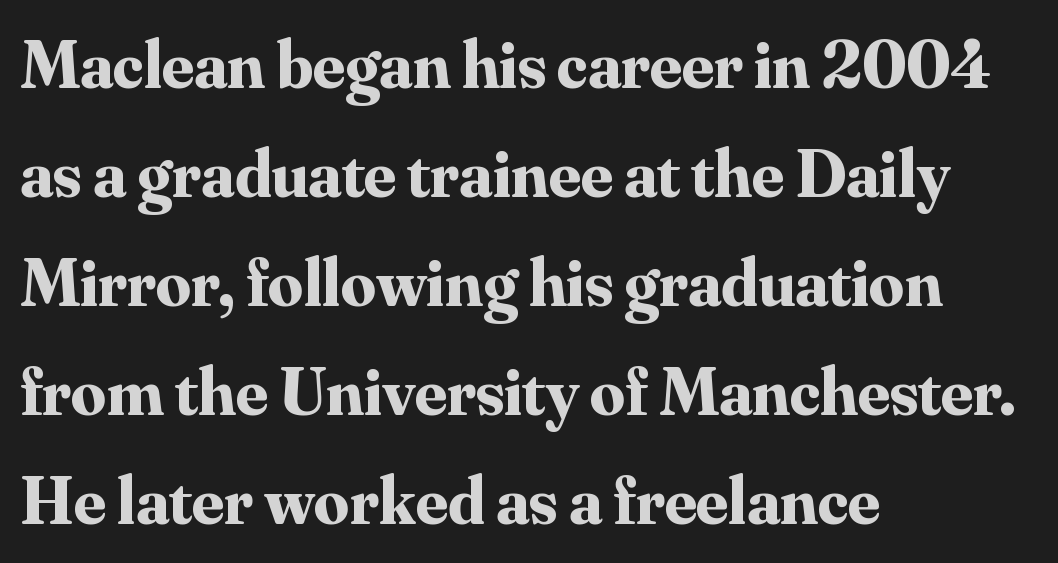
The lines are quadded left. Character widths vary here, with narrow letters taking less room than wide ones. Words float on clear page, feet unadorned. The block of text has a typical density, with ordinary space between rows. What weight is shown? A full bold with thick strokes.
